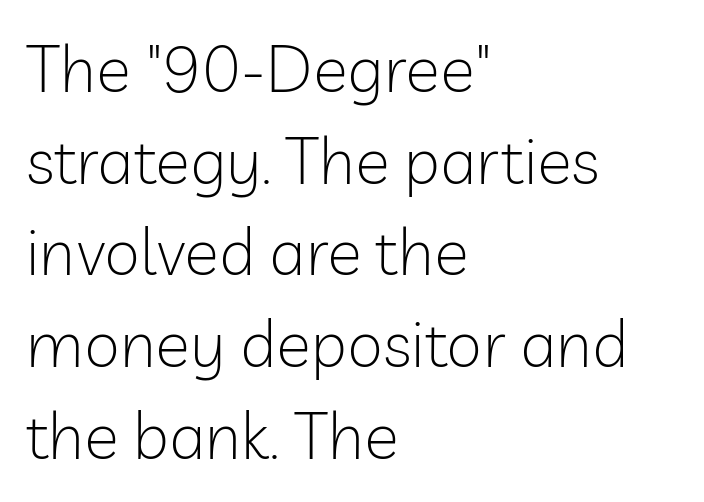
Proportional: the letters do not fall into vertical columns. The typeface has the unassuming heft of standard copy or less. Check under the words: just untouched page. These lines are set flush left with a ragged right edge.
